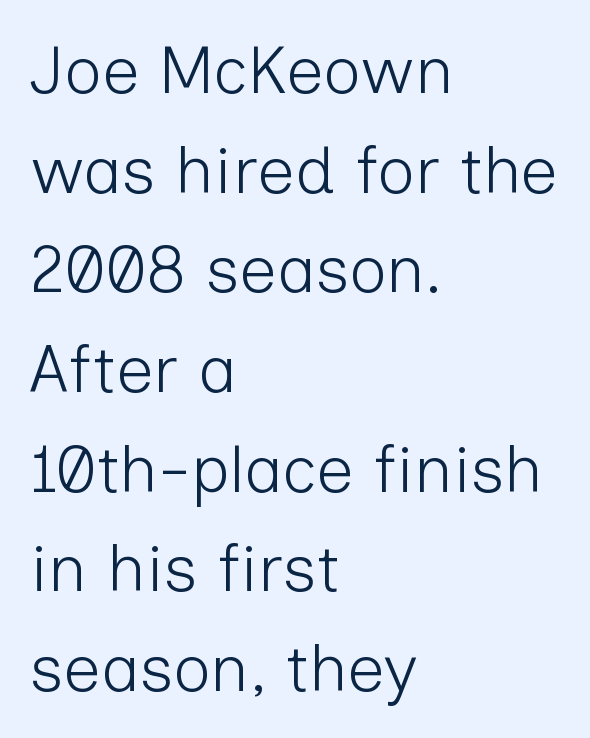
The image shows 66 px light sans-serif type, upright; set left-aligned, normal line spacing (1.51x), normal letter spacing, not underlined; low stroke contrast and a medium x-height.
